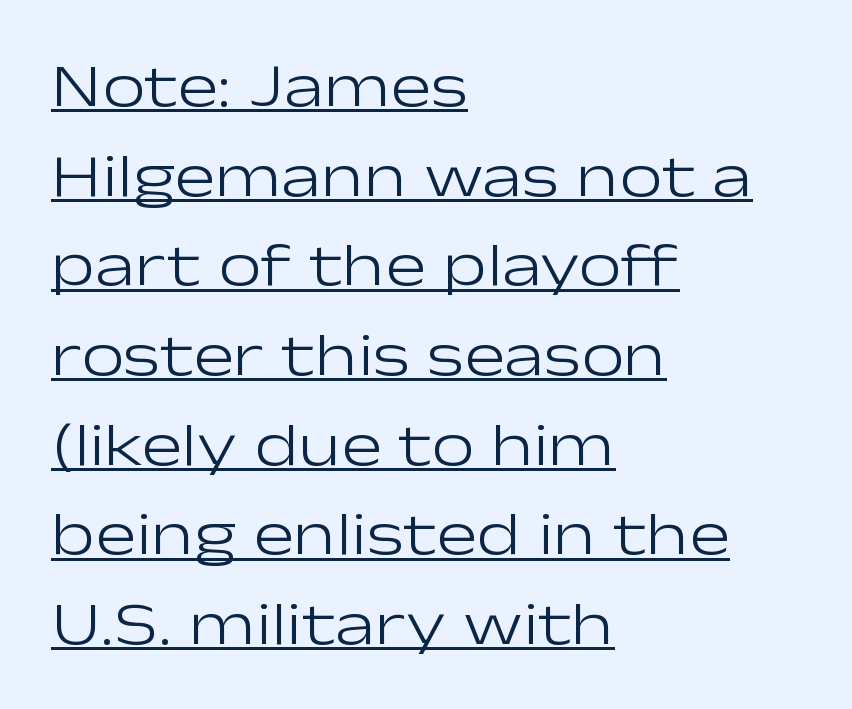
{"serif": "no", "italic": "no", "bold": "no", "weight": "light", "width": "wide", "stroke_contrast": "low", "x_height": "medium", "monospaced": "no", "underline": "yes", "align": "left", "line_spacing": "normal", "line_spacing_ratio": 1.47, "letter_spacing": "normal", "letter_spacing_em": 0.0, "glyph_px": 61}
